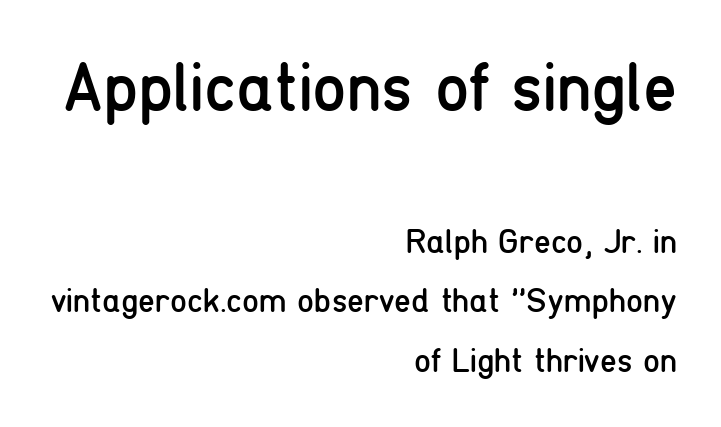
Short and long lines alike share a common ending point at right. The face used here appears at its bigger size in the upper chunk. Check the space under the baseline: it is left empty. There is no visible air inserted between adjacent glyphs.
